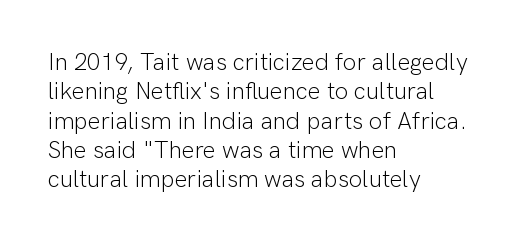
{"italic": "no", "bold": "no", "underline": "no", "align": "left", "line_spacing_ratio": 1.22, "letter_spacing": "normal", "letter_spacing_em": 0.0, "glyph_px": 24}
